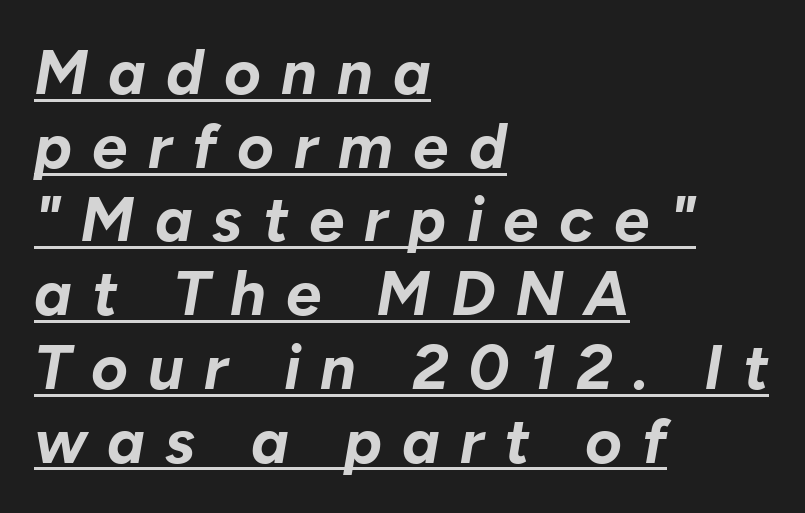
{"italic": "yes", "lean": "right", "slant_degrees": 10, "bold": "yes", "weight": "bold", "width": "normal", "stroke_contrast": "low", "x_height": "medium", "monospaced": "no", "underline": "yes", "align": "left", "line_spacing_ratio": 1.17, "letter_spacing": "wide", "letter_spacing_em": 0.32, "glyph_px": 63}
